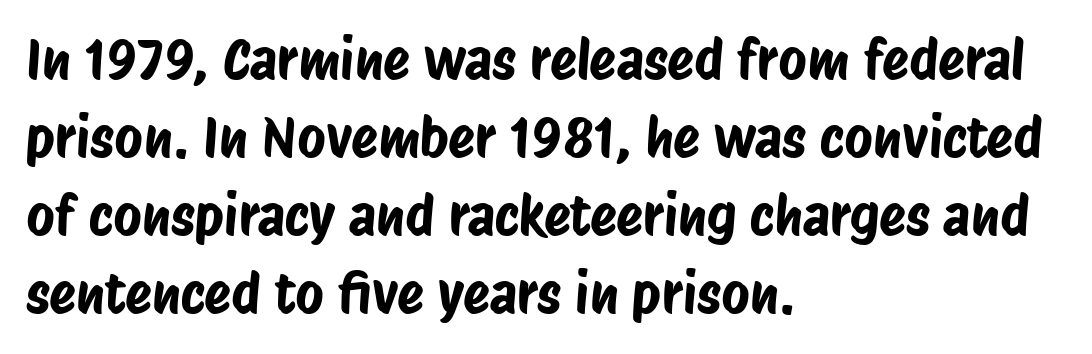
The image shows 55 px condensed sans-serif type; set left-aligned, normal line spacing (1.42x), normal letter spacing, not underlined; low stroke contrast and a large x-height.
